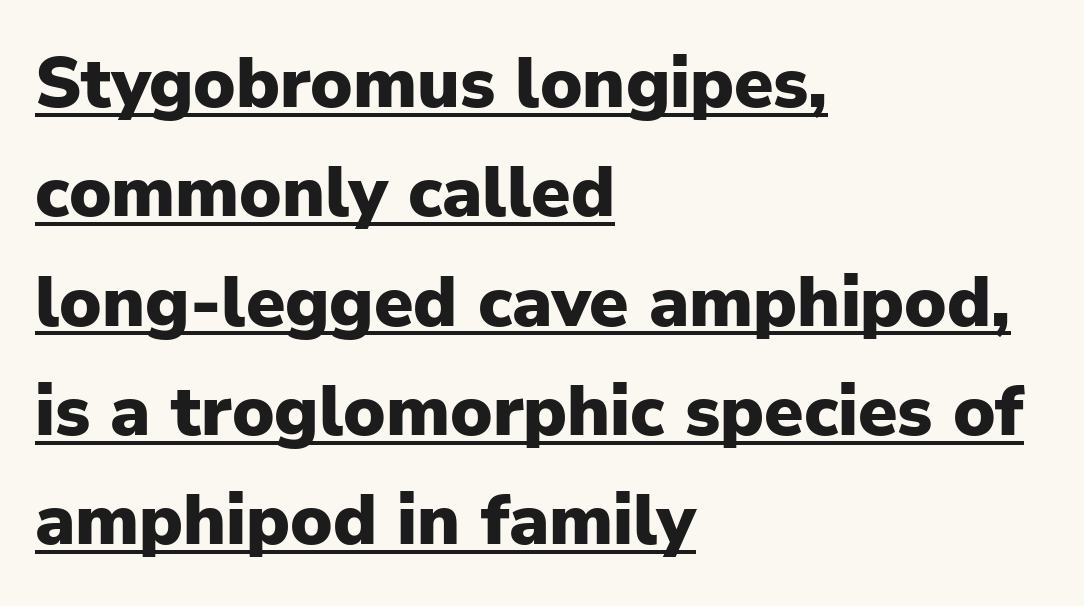
{"serif": "no", "italic": "no", "bold": "yes", "weight": "heavy", "width": "normal", "stroke_contrast": "low", "x_height": "medium", "monospaced": "no", "underline": "yes", "align": "left", "line_spacing": "normal", "line_spacing_ratio": 1.54, "letter_spacing": "normal", "letter_spacing_em": 0.0, "glyph_px": 71}
